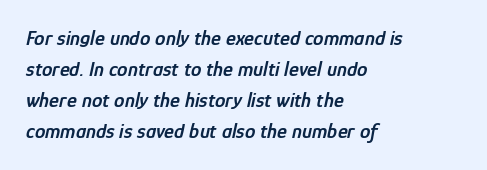
{"italic": "yes", "lean": "right", "slant_degrees": 12, "bold": "semi", "underline": "no", "align": "left", "line_spacing": "normal", "line_spacing_ratio": 1.48, "letter_spacing": "normal", "letter_spacing_em": 0.0, "glyph_px": 21}
